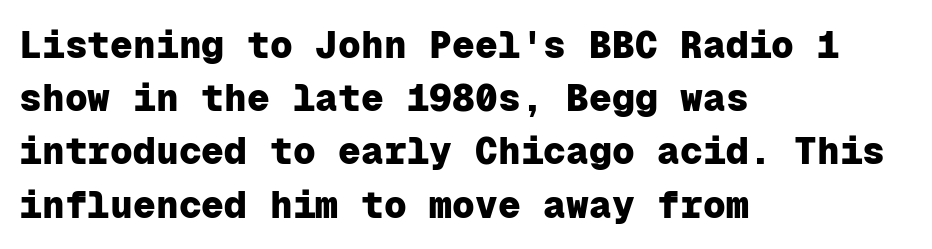
Q: Is the text bold? A: Yes.
Q: Is the text italic (slanted)? A: No, it is upright.
Q: Is the typeface a serif or a sans-serif typeface? A: Sans-serif.
Q: Is the text underlined? A: No.
Q: How is the paragraph aligned? A: Left-aligned.
Q: Is the spacing between letters normal or unusually wide? A: Normal.
Q: Is the spacing between lines tight, normal or loose? A: Normal.
Q: Width (condensed, normal, or wide)? A: Normal.
Q: Stroke contrast? A: Low.
Q: x-height? A: Medium.
Q: Monospaced? A: Yes.
